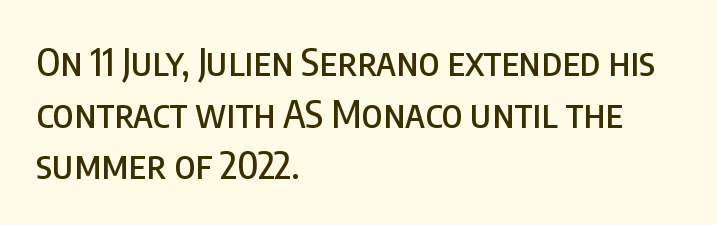
Q: Is the text italic (slanted)? A: No, it is upright.
Q: Is the typeface a serif or a sans-serif typeface? A: Sans-serif.
Q: Is the text underlined? A: No.
Q: How is the paragraph aligned? A: Left-aligned.
Q: Is the spacing between letters normal or unusually wide? A: Normal.
Q: Is the spacing between lines tight, normal or loose? A: Normal.
Q: Width (condensed, normal, or wide)? A: Condensed.
Q: Stroke contrast? A: Low.
Q: x-height? A: Large.
Q: Monospaced? A: No.
